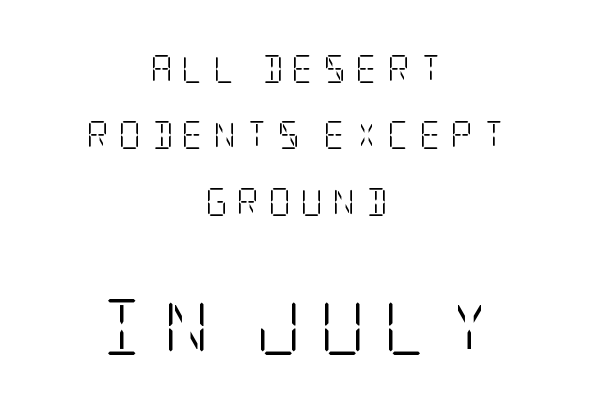
Ordinary non-slanted type is in use. What kind of face is this? One with serifs. The area under the type is left untouched. There is plenty of visible air inserted between adjacent glyphs. Typesetter's note — lower block bumped up in size, upper block left smaller.
